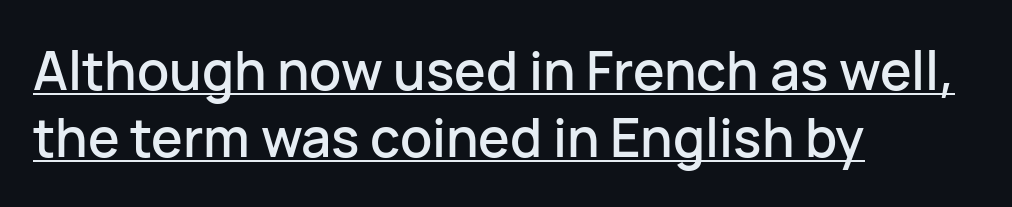
Q: Is the text italic (slanted)? A: No, it is upright.
Q: Is the typeface a serif or a sans-serif typeface? A: Sans-serif.
Q: Is the text underlined? A: Yes.
Q: How is the paragraph aligned? A: Left-aligned.
Q: Is the spacing between letters normal or unusually wide? A: Normal.
Q: Is the spacing between lines tight, normal or loose? A: Normal.
Q: Width (condensed, normal, or wide)? A: Normal.
Q: Stroke contrast? A: Low.
Q: x-height? A: Medium.
Q: Monospaced? A: No.
